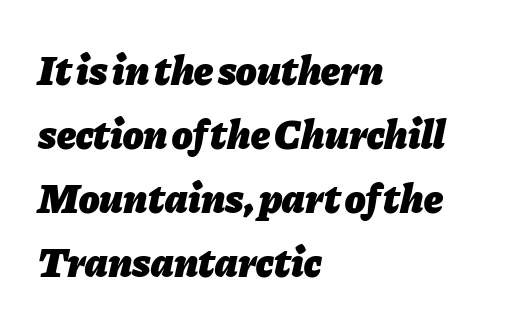
{"italic": "yes", "lean": "right", "slant_degrees": 11, "bold": "yes", "weight": "heavy", "width": "normal", "stroke_contrast": "low", "x_height": "medium", "monospaced": "no", "underline": "no", "align": "left", "line_spacing": "normal", "line_spacing_ratio": 1.52, "letter_spacing": "normal", "letter_spacing_em": 0.0, "glyph_px": 42}
